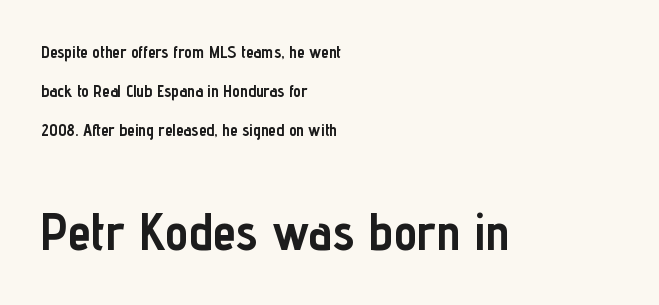
Q: Is the text bold? A: Yes.
Q: Is the text italic (slanted)? A: No, it is upright.
Q: Is the typeface a serif or a sans-serif typeface? A: Sans-serif.
Q: Is the text underlined? A: No.
Q: How is the paragraph aligned? A: Left-aligned.
Q: Is the spacing between letters normal or unusually wide? A: Normal.
Q: Is the spacing between lines tight, normal or loose? A: Loose.
Q: Which block of text is set in a larger size, the first (top) or the second (bottom)? A: The second (bottom) one.
Q: Width (condensed, normal, or wide)? A: Condensed.
Q: Stroke contrast? A: Low.
Q: x-height? A: Medium.
Q: Monospaced? A: No.
